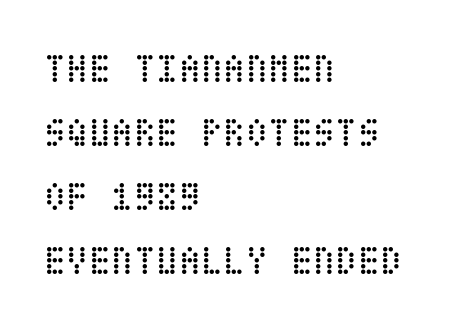
{"italic": "no", "bold": "no", "weight": "regular", "width": "condensed", "stroke_contrast": "low", "x_height": "large", "underline": "no", "align": "left", "line_spacing": "normal", "line_spacing_ratio": 1.56, "letter_spacing": "normal", "letter_spacing_em": 0.0, "glyph_px": 41}
